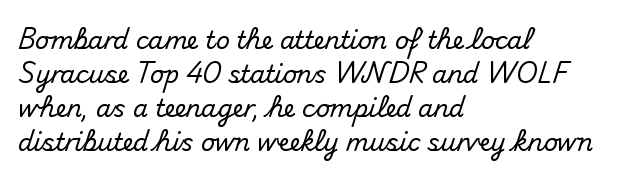
Q: Is the text italic (slanted)? A: Yes.
Q: Is the text underlined? A: No.
Q: How is the paragraph aligned? A: Left-aligned.
Q: Is the spacing between letters normal or unusually wide? A: Normal.
Q: Is the spacing between lines tight, normal or loose? A: Normal.
